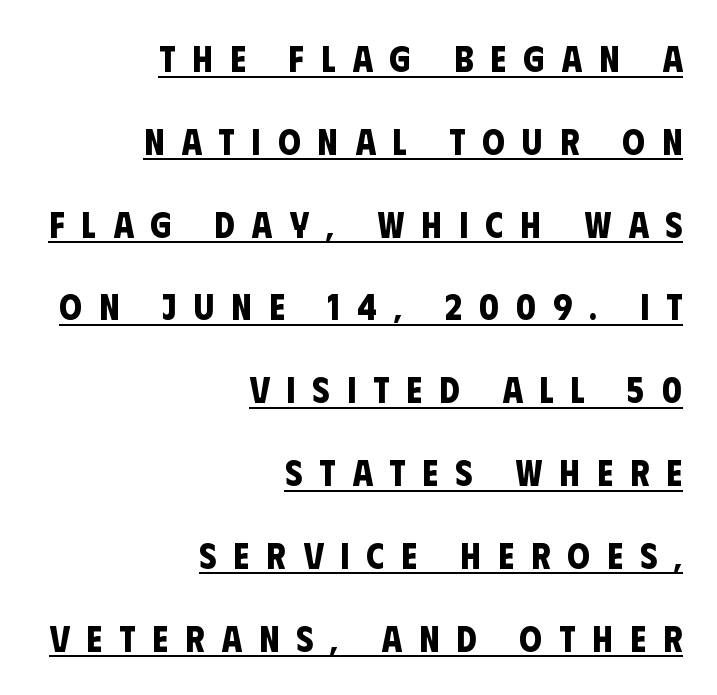
{"serif": "no", "bold": "yes", "weight": "bold", "width": "condensed", "stroke_contrast": "low", "x_height": "large", "monospaced": "no", "underline": "yes", "align": "right", "line_spacing": "loose", "line_spacing_ratio": 2.3, "letter_spacing": "wide", "letter_spacing_em": 0.48, "glyph_px": 36}
